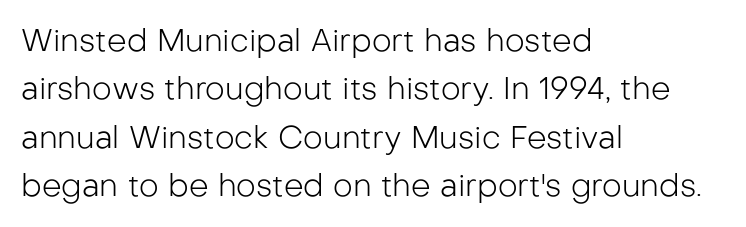
The image shows 31 px light sans-serif type, upright; set left-aligned, normal line spacing (1.56x), normal letter spacing, not underlined; low stroke contrast and a medium x-height.
